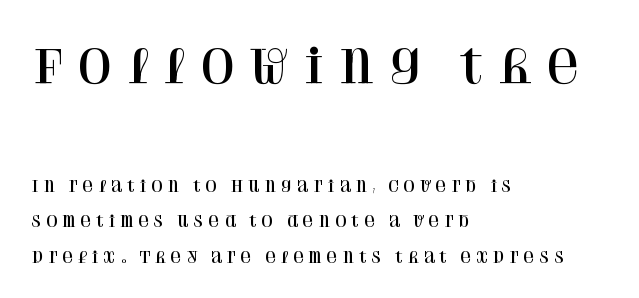
{"serif": "yes", "italic": "no", "width": "normal", "stroke_contrast": "high", "x_height": "large", "monospaced": "no", "underline": "no", "align": "left", "line_spacing": "loose", "line_spacing_ratio": 2.37, "letter_spacing": "wide", "letter_spacing_em": 0.26, "larger_block": "first", "size_ratio": 3.0, "glyph_px": 45}
